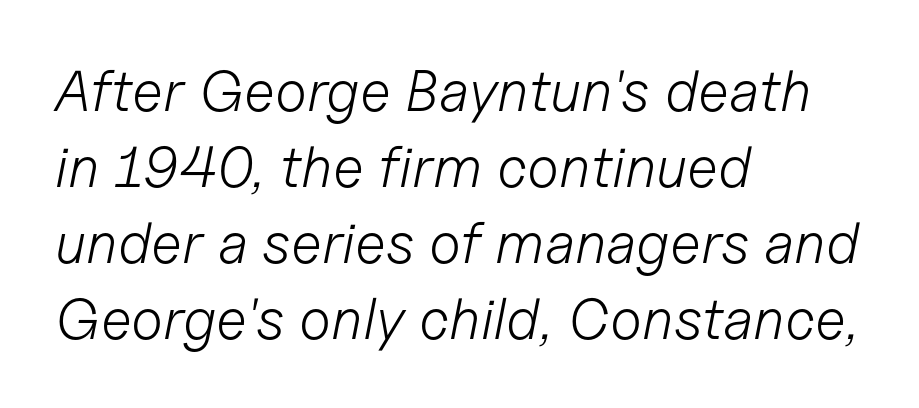
The image shows 58 px light type, italic (leaning right); set left-aligned, normal line spacing (1.31x), normal letter spacing, not underlined; low stroke contrast and a medium x-height.
